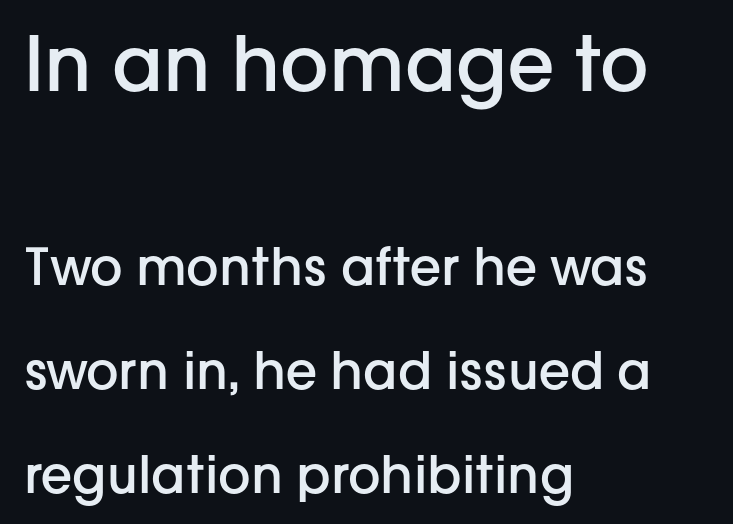
Q: Is the text bold? A: Semi-bold.
Q: Is the text italic (slanted)? A: No, it is upright.
Q: Is the typeface a serif or a sans-serif typeface? A: Sans-serif.
Q: Is the text underlined? A: No.
Q: How is the paragraph aligned? A: Left-aligned.
Q: Is the spacing between letters normal or unusually wide? A: Normal.
Q: Is the spacing between lines tight, normal or loose? A: Loose.
Q: Which block of text is set in a larger size, the first (top) or the second (bottom)? A: The first (top) one.
Q: Width (condensed, normal, or wide)? A: Normal.
Q: Stroke contrast? A: Low.
Q: x-height? A: Medium.
Q: Monospaced? A: No.
